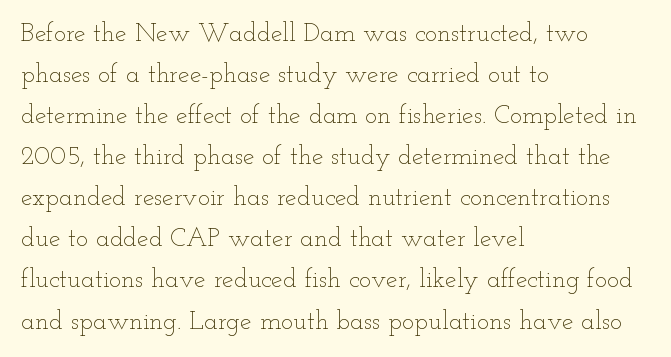
Q: Is the text bold? A: No.
Q: Is the text italic (slanted)? A: No, it is upright.
Q: Is the text underlined? A: No.
Q: How is the paragraph aligned? A: Left-aligned.
Q: Is the spacing between letters normal or unusually wide? A: Normal.
Q: Is the spacing between lines tight, normal or loose? A: Normal.
